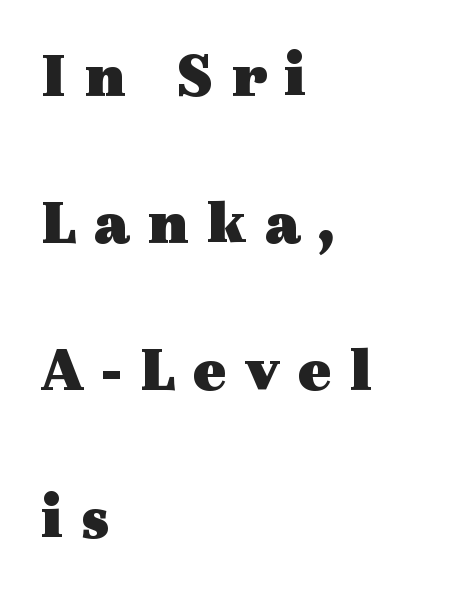
Q: Is the text bold? A: Yes.
Q: Is the text italic (slanted)? A: No, it is upright.
Q: Is the typeface a serif or a sans-serif typeface? A: Serif.
Q: Is the text underlined? A: No.
Q: How is the paragraph aligned? A: Left-aligned.
Q: Is the spacing between letters normal or unusually wide? A: Unusually wide.
Q: Is the spacing between lines tight, normal or loose? A: Loose.
Q: Width (condensed, normal, or wide)? A: Wide.
Q: x-height? A: Medium.
Q: Monospaced? A: No.
